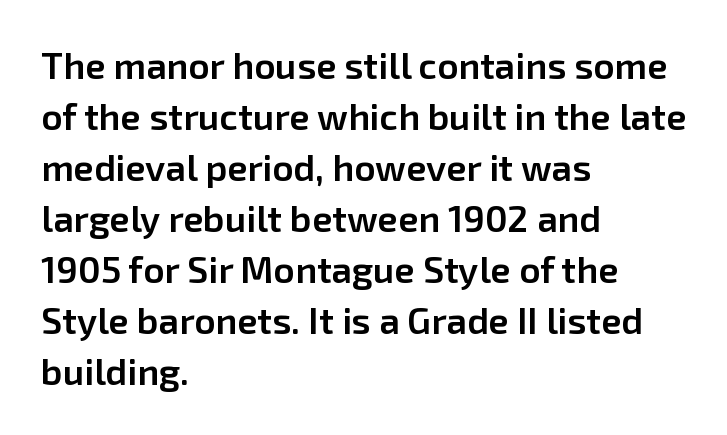
{"serif": "no", "italic": "no", "bold": "semi", "weight": "semibold", "width": "normal", "stroke_contrast": "low", "x_height": "medium", "monospaced": "no", "underline": "no", "align": "left", "line_spacing": "normal", "line_spacing_ratio": 1.38, "letter_spacing": "normal", "letter_spacing_em": 0.0, "glyph_px": 37}
